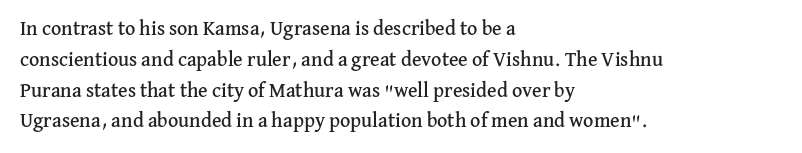
Letter spacing: default. This rendering uses left alignment, leaving the right contour irregular. The axis of the letterforms is exactly vertical. Evenly set lines give the paragraph a standard silhouette.
